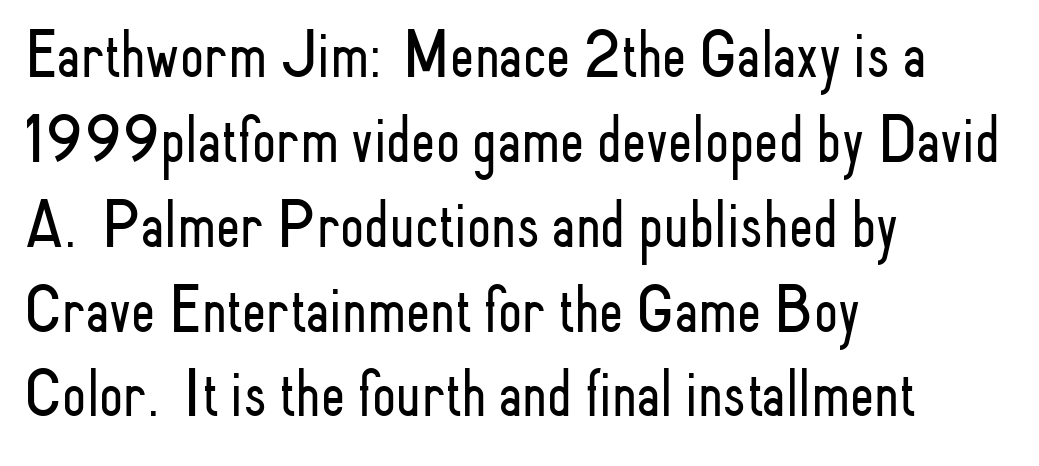
Q: Is the text bold? A: No.
Q: Is the text italic (slanted)? A: No, it is upright.
Q: Is the typeface a serif or a sans-serif typeface? A: Sans-serif.
Q: Is the text underlined? A: No.
Q: How is the paragraph aligned? A: Left-aligned.
Q: Is the spacing between letters normal or unusually wide? A: Normal.
Q: Width (condensed, normal, or wide)? A: Condensed.
Q: Stroke contrast? A: Low.
Q: x-height? A: Small.
Q: Monospaced? A: No.
